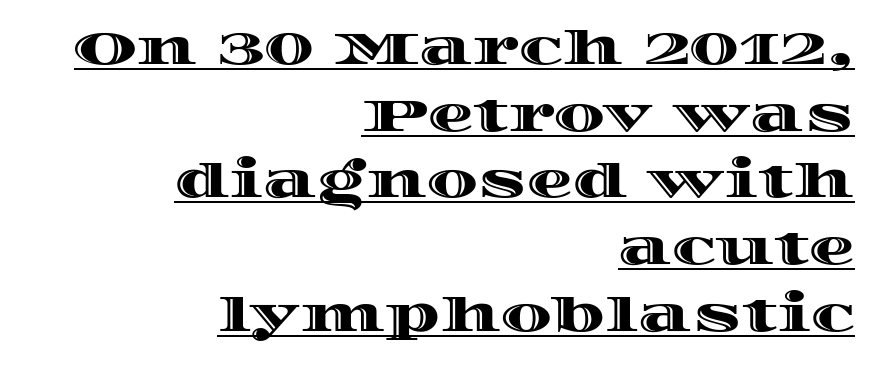
{"italic": "no", "width": "wide", "x_height": "large", "monospaced": "no", "underline": "yes", "align": "right", "line_spacing": "normal", "line_spacing_ratio": 1.45, "letter_spacing": "normal", "letter_spacing_em": 0.0, "glyph_px": 46}
